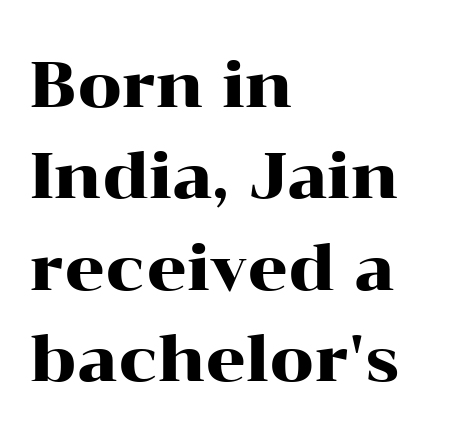
{"serif": "yes", "italic": "no", "width": "wide", "stroke_contrast": "high", "x_height": "medium", "monospaced": "no", "underline": "no", "align": "left", "line_spacing": "normal", "line_spacing_ratio": 1.45, "letter_spacing": "normal", "letter_spacing_em": 0.0, "glyph_px": 63}
